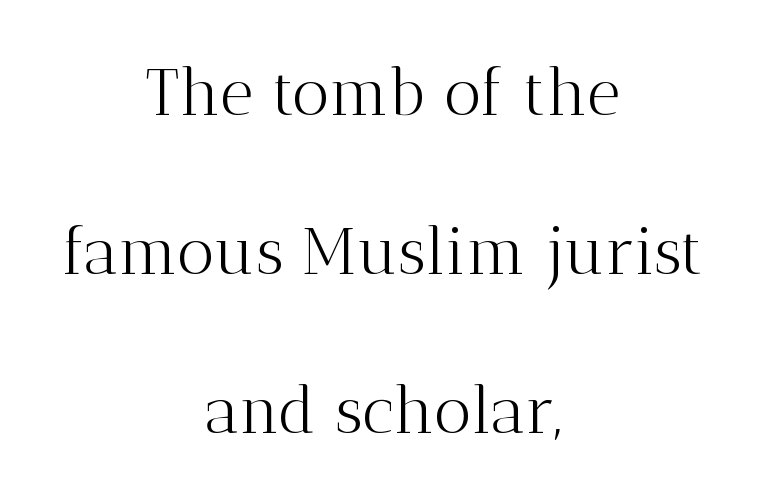
{"serif": "yes", "italic": "no", "bold": "no", "weight": "light", "width": "normal", "stroke_contrast": "medium", "x_height": "medium", "monospaced": "no", "underline": "no", "align": "center", "line_spacing": "loose", "line_spacing_ratio": 2.45, "letter_spacing": "normal", "letter_spacing_em": 0.0, "glyph_px": 65}
